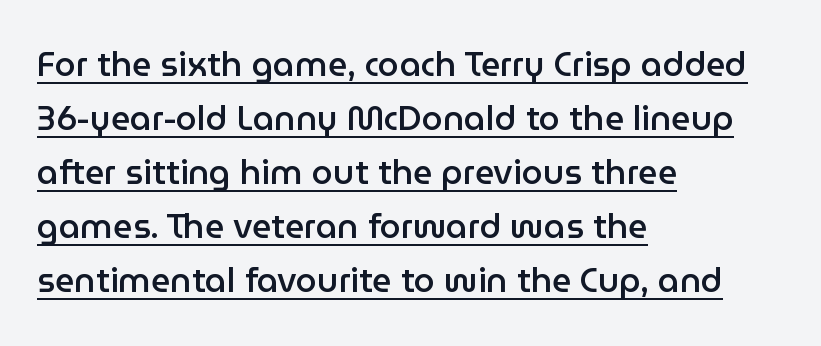
Q: Is the text bold? A: Semi-bold.
Q: Is the text italic (slanted)? A: No, it is upright.
Q: Is the typeface a serif or a sans-serif typeface? A: Sans-serif.
Q: Is the text underlined? A: Yes.
Q: How is the paragraph aligned? A: Left-aligned.
Q: Is the spacing between letters normal or unusually wide? A: Normal.
Q: Is the spacing between lines tight, normal or loose? A: Normal.
Q: Width (condensed, normal, or wide)? A: Normal.
Q: Stroke contrast? A: Low.
Q: x-height? A: Medium.
Q: Monospaced? A: No.
